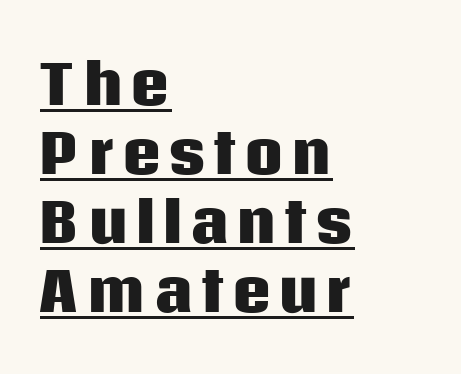
The image shows 54 px heavy sans-serif type, upright; set left-aligned, normal line spacing (1.28x), underlined; low stroke contrast and a large x-height.
